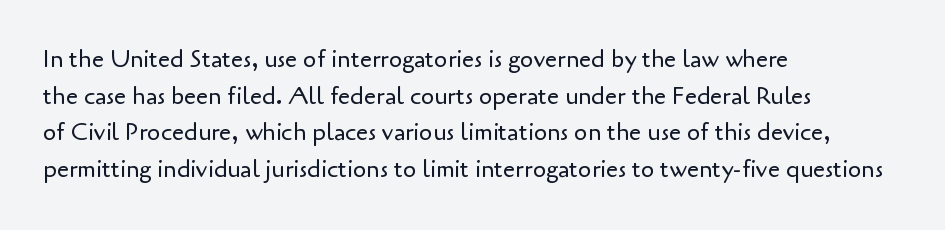
{"italic": "no", "bold": "no", "underline": "no", "align": "left", "line_spacing": "normal", "line_spacing_ratio": 1.53, "letter_spacing": "normal", "letter_spacing_em": 0.0, "glyph_px": 24}
